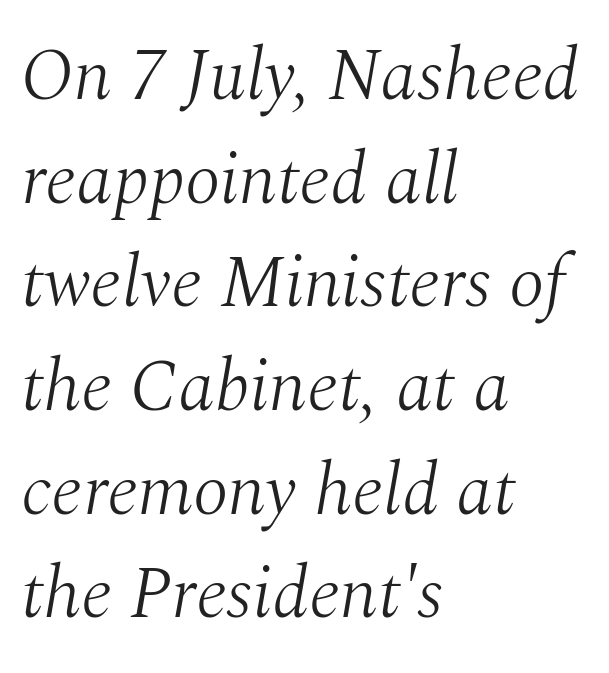
The foot of each line stays bare and open. Horizontally, the lines are justified to the leading edge only. Slanted lettering throughout. The rendering uses natural spacing where letterforms have individual widths. Standard letterfit; no display-style spreading of the glyphs.
